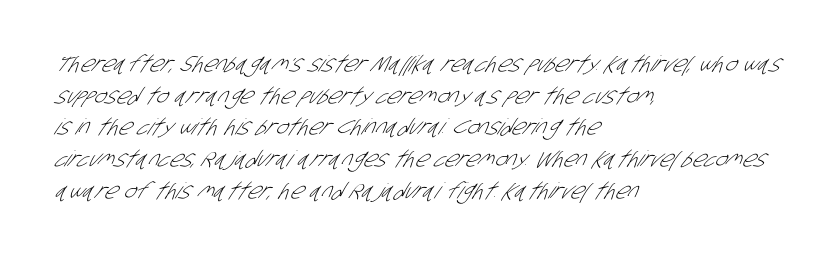
{"bold": "no", "underline": "no", "align": "left", "line_spacing": "normal", "line_spacing_ratio": 1.44, "letter_spacing": "normal", "letter_spacing_em": 0.0, "glyph_px": 22}
